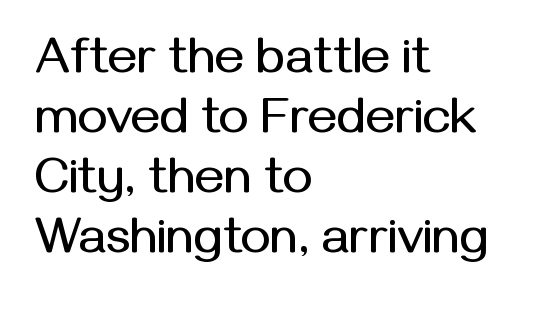
The letters sit at their default tracking, neither squeezed nor spread. A typesetter would call this proportional, since set widths differ per character. These lines stack with their left ends in a neat column. The rendering shows plain stroke endings on the letterforms — a sans-serif design.
